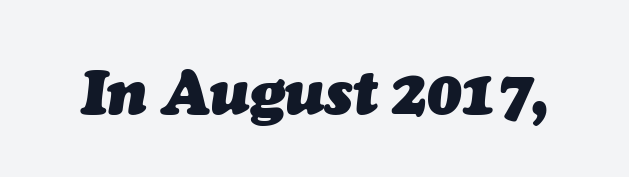
{"italic": "yes", "lean": "right", "slant_degrees": 7, "bold": "yes", "weight": "heavy", "width": "normal", "stroke_contrast": "medium", "x_height": "medium", "monospaced": "no", "underline": "no", "letter_spacing": "normal", "letter_spacing_em": 0.0, "glyph_px": 61}
